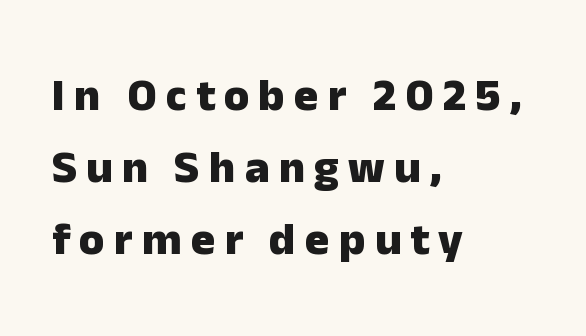
Quick note: not italic, upright. Descenders are the only things crossing below the line. Is the block centered? No — it sits flush against the left margin. A typesetter would call this proportional, since set widths differ per character.
